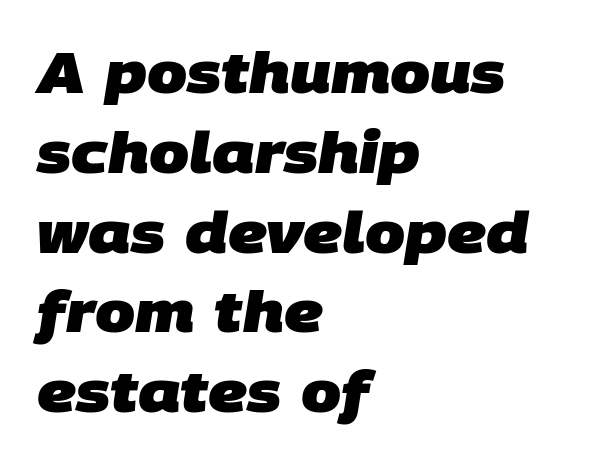
The image shows 57 px heavy sans-serif type; set left-aligned, normal line spacing (1.4x), normal letter spacing, not underlined; low stroke contrast and a large x-height.
